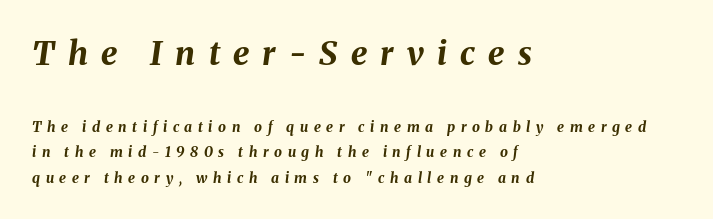
{"italic": "yes", "lean": "right", "slant_degrees": 8, "bold": "yes", "weight": "bold", "width": "normal", "stroke_contrast": "medium", "x_height": "medium", "monospaced": "no", "underline": "no", "align": "left", "line_spacing_ratio": 1.81, "letter_spacing": "wide", "letter_spacing_em": 0.4, "larger_block": "first", "size_ratio": 2.36, "glyph_px": 33}
